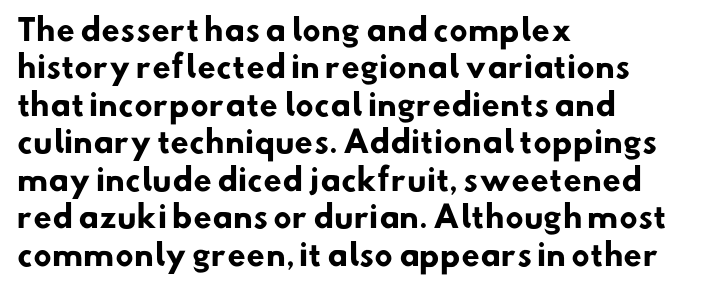
The image shows 30 px heavy sans-serif type; set left-aligned, normal line spacing (1.25x), normal letter spacing, not underlined; low stroke contrast and a small x-height.
